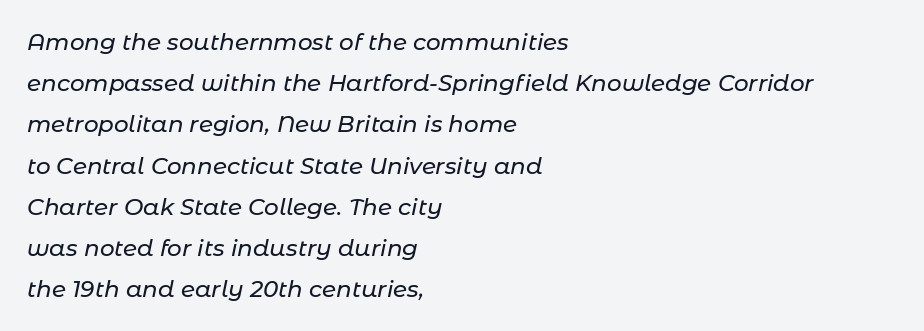
Which margin do the lines hug? The left one — the right edge is uneven. The gap between lines stays unmarked. In terms of posture, this sample is oblique. Observe the ordinary spacing: letters are neighbours, not strangers.
